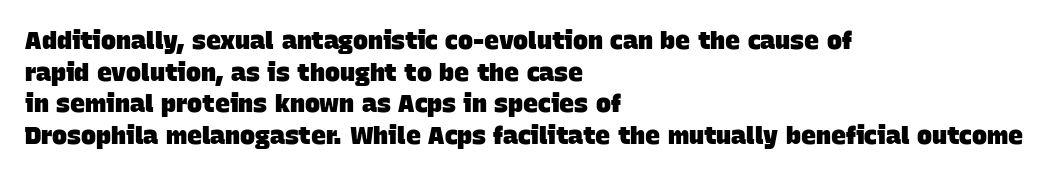
The image shows 25 px bold type; set left-aligned, normal line spacing (1.27x), normal letter spacing, not underlined.
